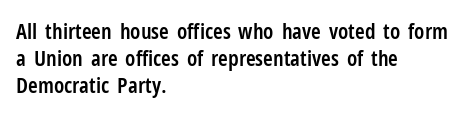
The gap between lines stays unmarked. Casual observation: everything's shoved over to the left. The glyphs have the mass of a demibold cut, below bold. The lettering stays uniformly vertical, giving the passage a roman look. Honestly, the letter spacing is just normal — you wouldn't notice it.
